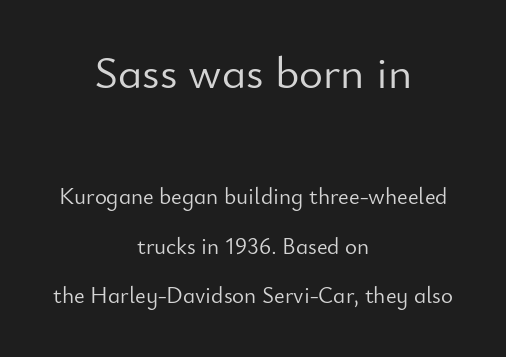
{"serif": "no", "italic": "no", "bold": "no", "weight": "light", "width": "normal", "stroke_contrast": "low", "x_height": "small", "monospaced": "no", "underline": "no", "align": "center", "line_spacing": "loose", "line_spacing_ratio": 2.17, "letter_spacing": "normal", "letter_spacing_em": 0.0, "larger_block": "first", "size_ratio": 2.0, "glyph_px": 46}
